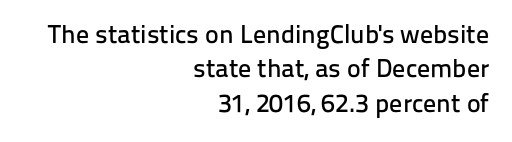
The image shows 26 px text type, upright; set right-aligned, normal line spacing (1.32x), normal letter spacing, not underlined.
